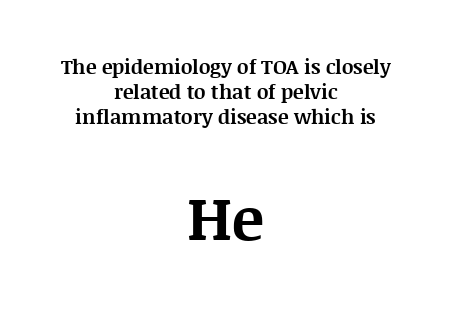
The image shows 60 px bold serif type, upright; set centered, normal line spacing (1.25x), normal letter spacing, not underlined; the second (bottom) block is 3.0x larger; medium stroke contrast and a large x-height.
